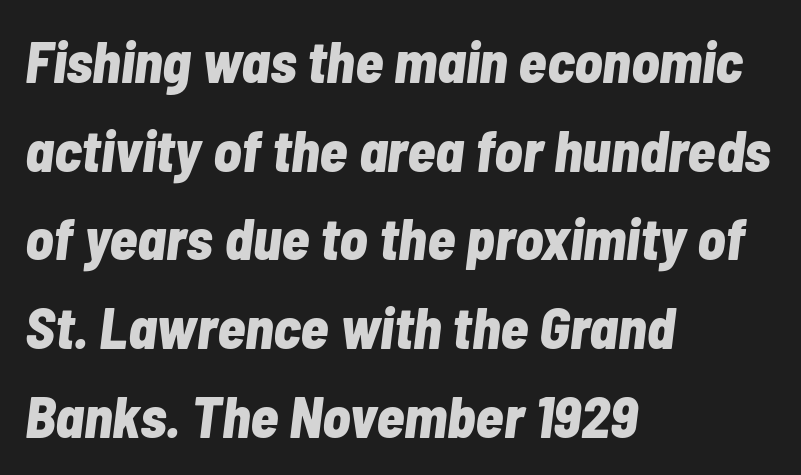
Q: Is the text bold? A: Yes.
Q: Is the text italic (slanted)? A: Yes, it leans right by about 7 degrees.
Q: Is the text underlined? A: No.
Q: How is the paragraph aligned? A: Left-aligned.
Q: Is the spacing between letters normal or unusually wide? A: Normal.
Q: Is the spacing between lines tight, normal or loose? A: Normal.
Q: Width (condensed, normal, or wide)? A: Condensed.
Q: Stroke contrast? A: Low.
Q: x-height? A: Medium.
Q: Monospaced? A: No.
